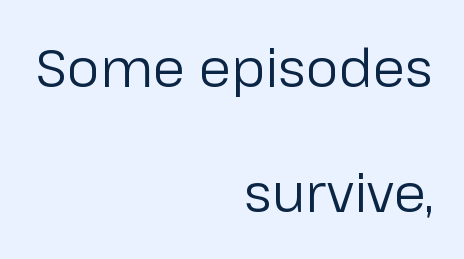
A flush-right, rag-left setting is used for this passage. Check the space under the baseline: it is left empty. These lines were composed using upright roman letters. The face used here is proportionally spaced, like ordinary book or web type. This sample uses plain, unmodified letter spacing. How would I describe the line gaps? Wide and relaxed.
